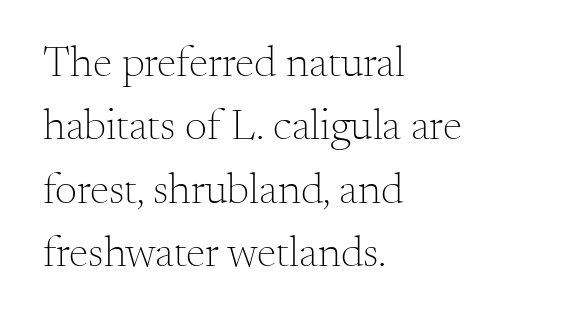
The image shows 44 px light serif type, upright; set left-aligned, normal line spacing (1.44x), normal letter spacing, not underlined; medium stroke contrast and a small x-height.
